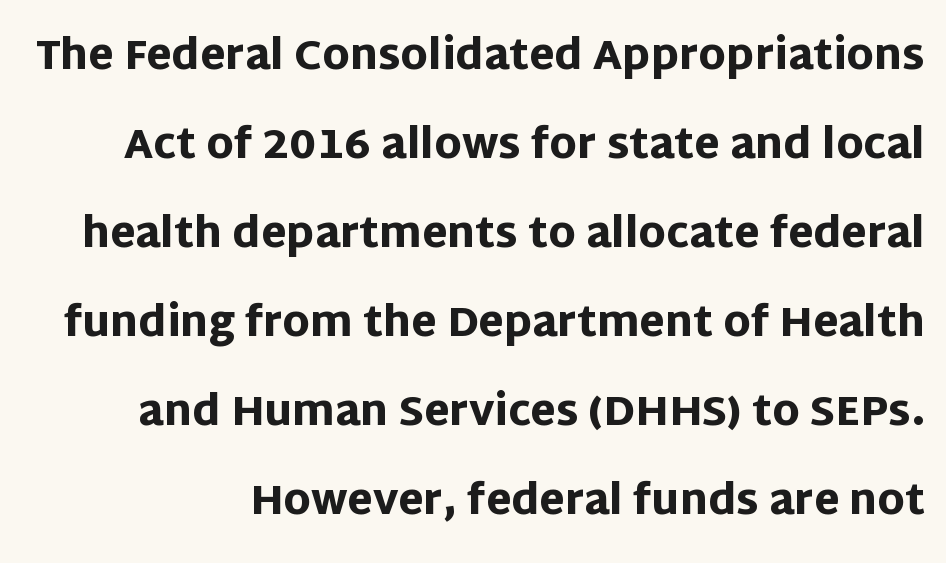
The image shows 41 px heavy sans-serif type, upright; set loose line spacing (2.17x), normal letter spacing, not underlined; low stroke contrast and a large x-height.
